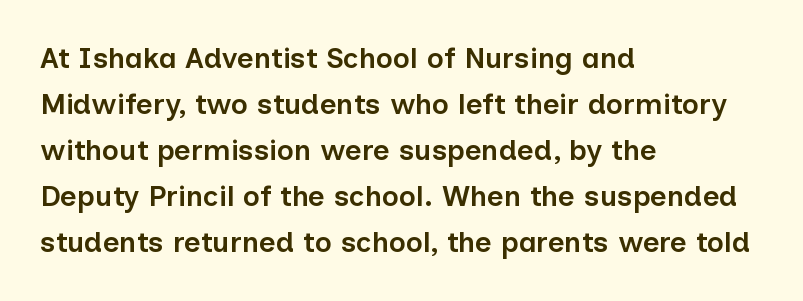
The image shows 29 px semibold sans-serif type, upright; set left-aligned, normal line spacing (1.59x), normal letter spacing, not underlined; low stroke contrast and a medium x-height.
